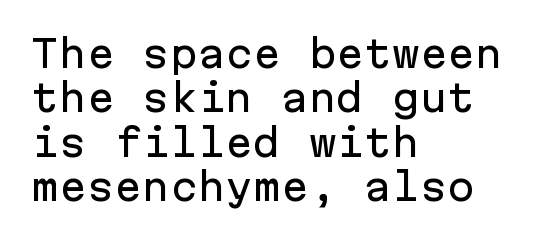
Monospaced: the letters line up in strict vertical columns. This rendering leaves character spacing at its baseline value. The face used here is a sans, in the tradition of grotesques and geometrics. Glance below the letters and you will spot only blank space. Left-aligned paragraph, ragged on the right.
